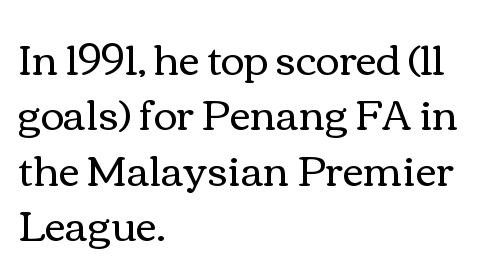
{"italic": "no", "bold": "no", "weight": "regular", "width": "wide", "x_height": "medium", "monospaced": "no", "underline": "no", "align": "left", "line_spacing": "normal", "line_spacing_ratio": 1.35, "letter_spacing": "normal", "letter_spacing_em": 0.0, "glyph_px": 41}
